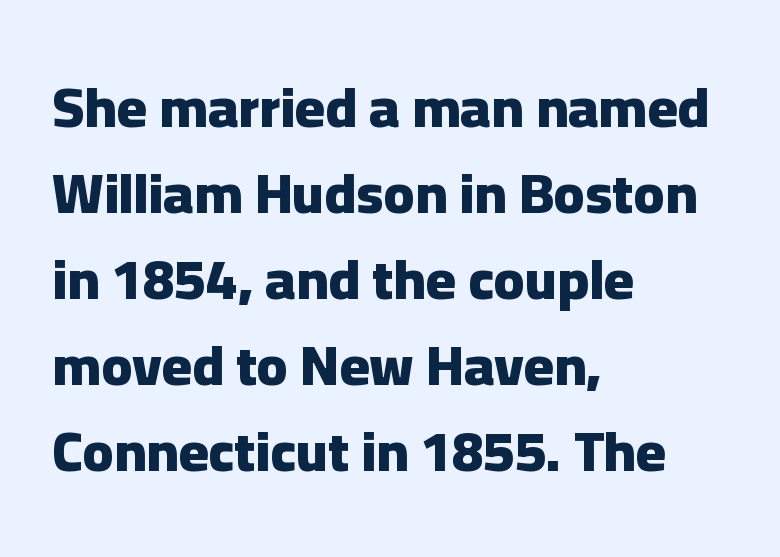
The image shows 57 px heavy sans-serif type, upright; set left-aligned, normal line spacing (1.51x), normal letter spacing, not underlined; low stroke contrast and a medium x-height.
